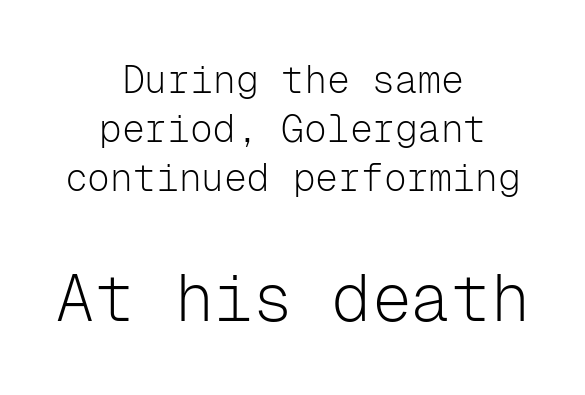
Q: Is the text bold? A: No.
Q: Is the text italic (slanted)? A: No, it is upright.
Q: Is the typeface a serif or a sans-serif typeface? A: Sans-serif.
Q: Is the text underlined? A: No.
Q: How is the paragraph aligned? A: Centered.
Q: Is the spacing between letters normal or unusually wide? A: Normal.
Q: Is the spacing between lines tight, normal or loose? A: Normal.
Q: Which block of text is set in a larger size, the first (top) or the second (bottom)? A: The second (bottom) one.
Q: Width (condensed, normal, or wide)? A: Normal.
Q: Stroke contrast? A: Low.
Q: x-height? A: Medium.
Q: Monospaced? A: Yes.
